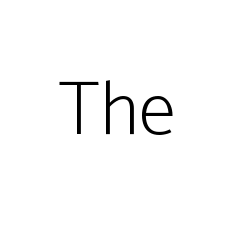
The image shows 76 px light, condensed sans-serif type, upright; set normal letter spacing, not underlined; low stroke contrast and a medium x-height.
